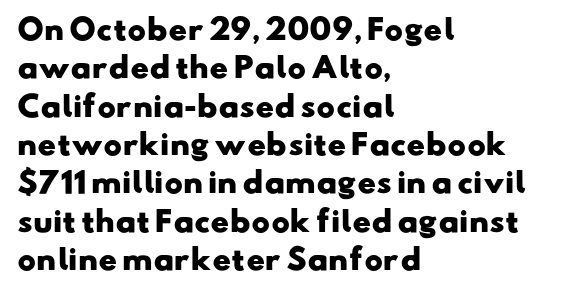
The image shows 28 px heavy, wide sans-serif type; set left-aligned, normal line spacing (1.37x), normal letter spacing, not underlined; low stroke contrast and a small x-height.
